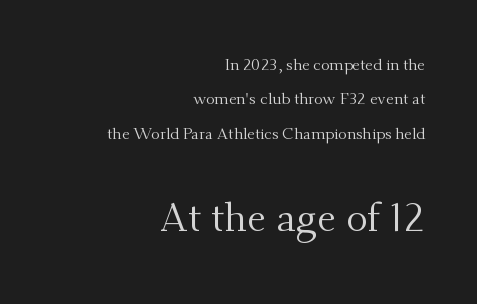
Q: Is the text bold? A: No.
Q: Is the text italic (slanted)? A: No, it is upright.
Q: Is the typeface a serif or a sans-serif typeface? A: Serif.
Q: Is the text underlined? A: No.
Q: How is the paragraph aligned? A: Right-aligned.
Q: Is the spacing between letters normal or unusually wide? A: Normal.
Q: Is the spacing between lines tight, normal or loose? A: Loose.
Q: Which block of text is set in a larger size, the first (top) or the second (bottom)? A: The second (bottom) one.
Q: Width (condensed, normal, or wide)? A: Normal.
Q: Stroke contrast? A: Medium.
Q: x-height? A: Small.
Q: Monospaced? A: No.
